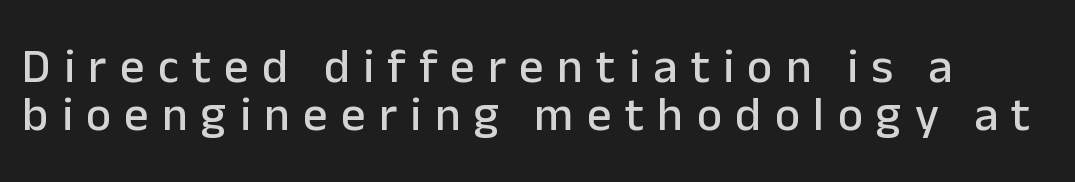
The image shows 48 px sans-serif type, upright; set tight line spacing (0.99x), unusually wide letter spacing (+0.28 em), not underlined; low stroke contrast and a medium x-height.
